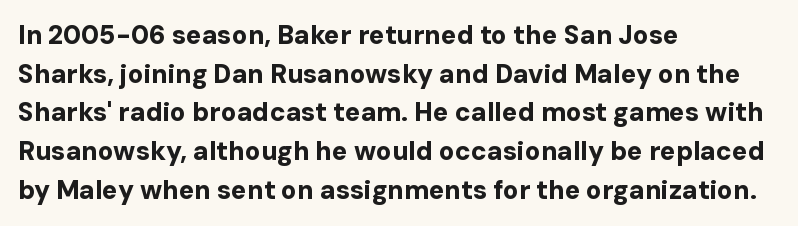
{"italic": "no", "bold": "yes", "underline": "no", "align": "left", "line_spacing": "normal", "line_spacing_ratio": 1.49, "letter_spacing": "normal", "letter_spacing_em": 0.0, "glyph_px": 26}
